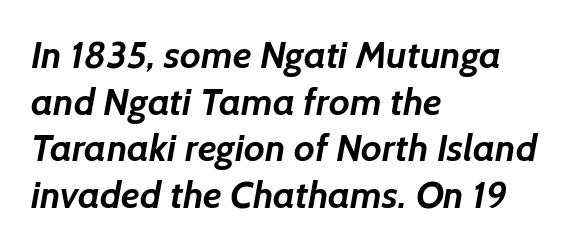
Q: Is the text bold? A: Yes.
Q: Is the typeface a serif or a sans-serif typeface? A: Sans-serif.
Q: Is the text underlined? A: No.
Q: How is the paragraph aligned? A: Left-aligned.
Q: Is the spacing between letters normal or unusually wide? A: Normal.
Q: Width (condensed, normal, or wide)? A: Normal.
Q: Stroke contrast? A: Low.
Q: x-height? A: Medium.
Q: Monospaced? A: No.
